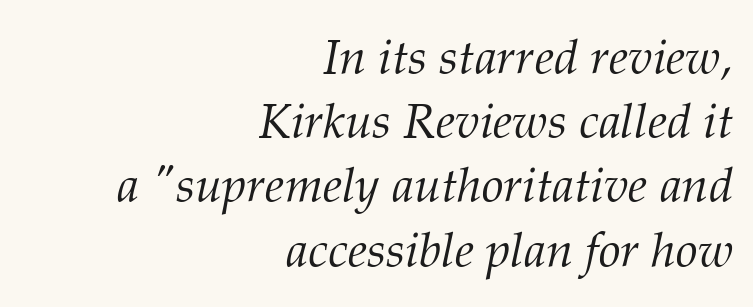
Q: Is the text bold? A: No.
Q: Is the text italic (slanted)? A: Yes, it leans right by about 12 degrees.
Q: Is the typeface a serif or a sans-serif typeface? A: Serif.
Q: Is the text underlined? A: No.
Q: How is the paragraph aligned? A: Right-aligned.
Q: Is the spacing between letters normal or unusually wide? A: Normal.
Q: Is the spacing between lines tight, normal or loose? A: Normal.
Q: Width (condensed, normal, or wide)? A: Normal.
Q: Stroke contrast? A: Medium.
Q: x-height? A: Medium.
Q: Monospaced? A: No.
